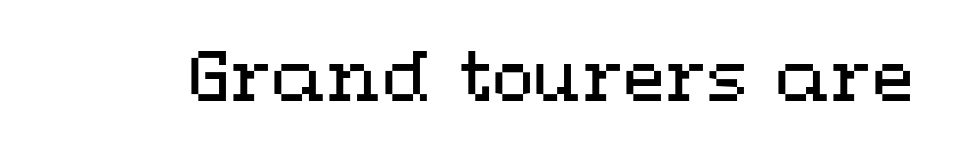
A typesetter would call this proportional, since set widths differ per character. A quiet, ordinary-to-light weight characterises the typeface. Ordinary non-slanted type is in use. The face used here is rendered with its standard letterfit. Descenders are the only things crossing below the line.
